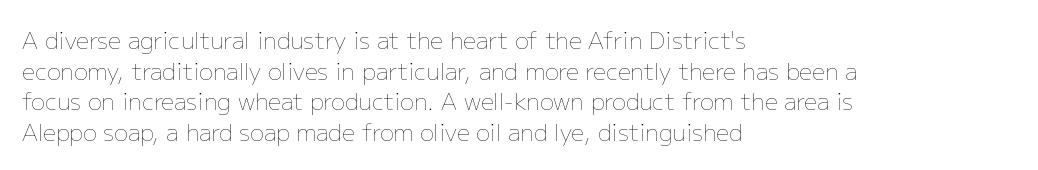
The image shows 23 px text type, upright; set left-aligned, normal line spacing (1.33x), normal letter spacing, not underlined.
